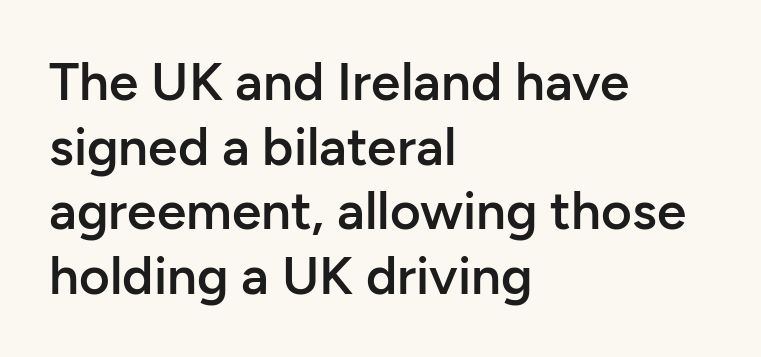
{"serif": "no", "italic": "no", "bold": "semi", "weight": "semibold", "width": "normal", "stroke_contrast": "low", "x_height": "medium", "monospaced": "no", "underline": "no", "align": "left", "line_spacing_ratio": 1.22, "letter_spacing": "normal", "letter_spacing_em": 0.0, "glyph_px": 53}
